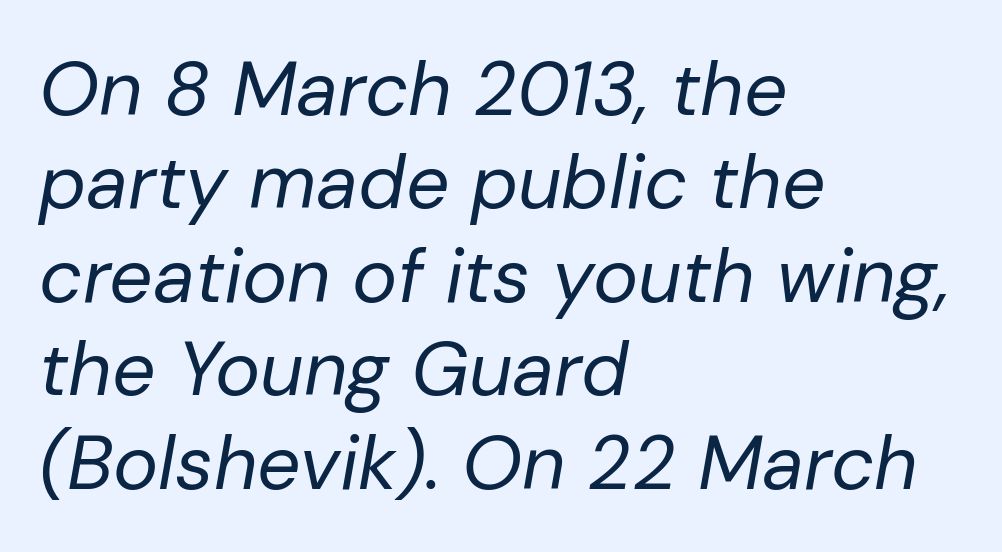
The image shows 76 px regular-weight type, italic (leaning right); set left-aligned, line spacing 1.23x, normal letter spacing, not underlined; low stroke contrast and a medium x-height.
